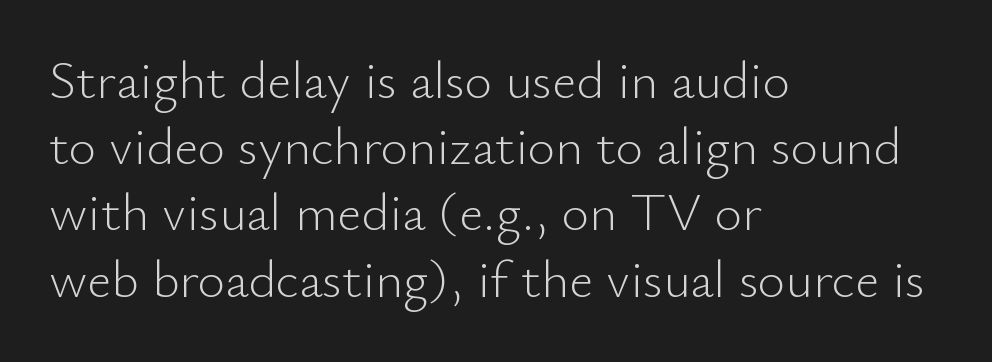
Spacing verdict: proportional, widths tailored to each character. The lines sit at an ordinary, default distance from one another. The font family rendered here belongs to the sans-serif group. Words appear dense and cohesive because spacing is normal. The passage shown is not bold in any degree. The specimen omits any rule beneath the text block's lines.
